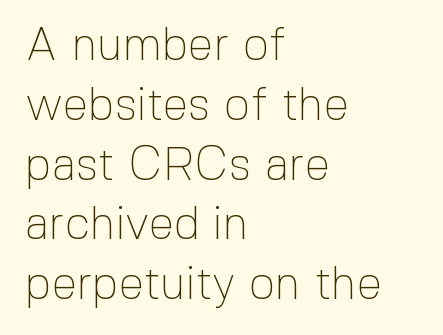
{"serif": "no", "italic": "no", "bold": "no", "weight": "thin", "width": "normal", "x_height": "medium", "monospaced": "no", "underline": "no", "align": "left", "line_spacing": "normal", "line_spacing_ratio": 1.3, "letter_spacing": "normal", "letter_spacing_em": 0.0, "glyph_px": 46}
